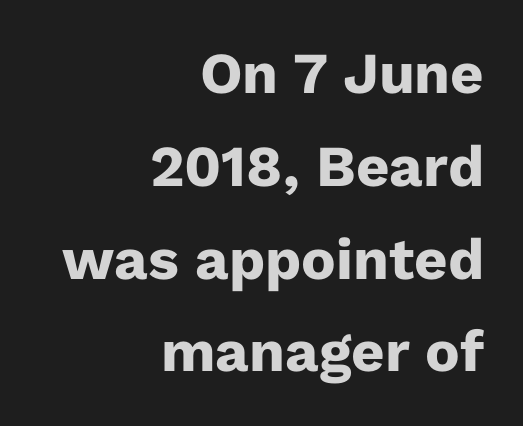
The image shows 58 px heavy sans-serif type, upright; set right-aligned, normal line spacing (1.6x), normal letter spacing, not underlined; low stroke contrast and a medium x-height.
